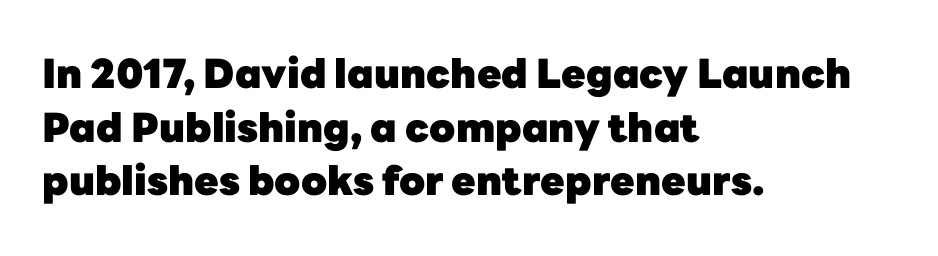
The image shows 40 px heavy sans-serif type, upright; set left-aligned, normal line spacing (1.34x), normal letter spacing, not underlined; low stroke contrast and a medium x-height.
